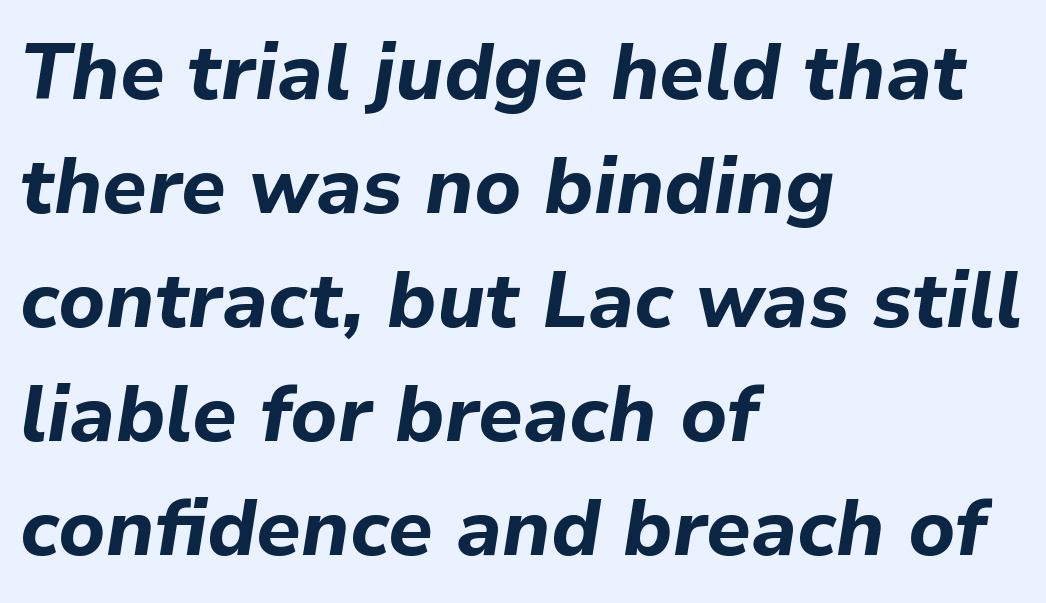
{"italic": "yes", "lean": "right", "slant_degrees": 9, "bold": "yes", "weight": "bold", "width": "normal", "stroke_contrast": "low", "x_height": "medium", "monospaced": "no", "underline": "no", "align": "left", "line_spacing": "normal", "line_spacing_ratio": 1.46, "letter_spacing": "normal", "letter_spacing_em": 0.0, "glyph_px": 78}
